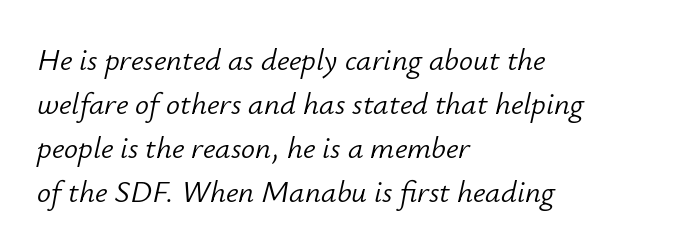
The image shows 31 px light type, italic (leaning right); set left-aligned, normal line spacing (1.42x), normal letter spacing, not underlined; low stroke contrast and a small x-height.
